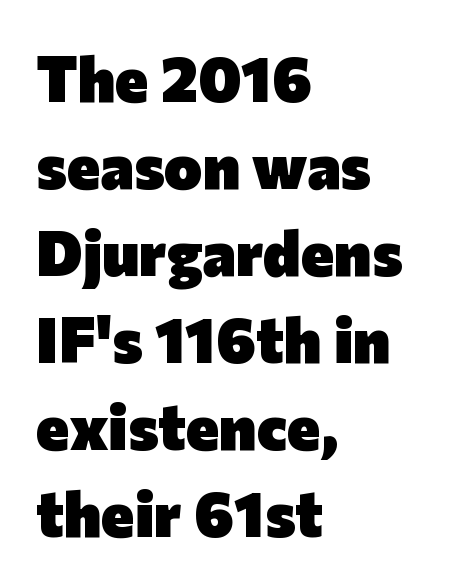
Q: Is the text bold? A: Yes.
Q: Is the text italic (slanted)? A: No, it is upright.
Q: Is the typeface a serif or a sans-serif typeface? A: Sans-serif.
Q: Is the text underlined? A: No.
Q: How is the paragraph aligned? A: Left-aligned.
Q: Is the spacing between letters normal or unusually wide? A: Normal.
Q: Is the spacing between lines tight, normal or loose? A: Normal.
Q: Width (condensed, normal, or wide)? A: Normal.
Q: Stroke contrast? A: Low.
Q: x-height? A: Medium.
Q: Monospaced? A: No.
